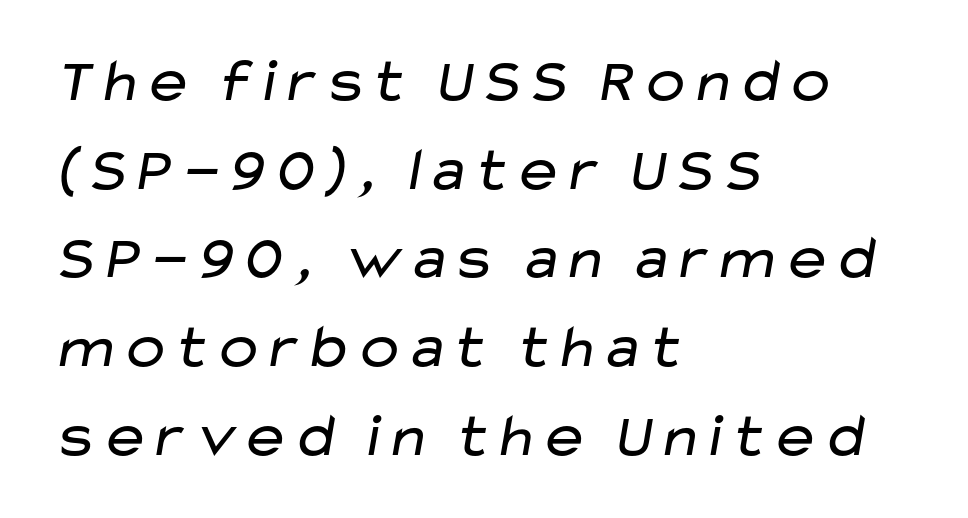
The letters carry no serifs — their stems end cleanly without finishing strokes. Caption: face not bold, strokes unweighted. Is this a fixed-width face? No — the glyphs have proportional, varying widths. Which margin do the lines hug? The left one — the right edge is uneven. Line spacing here is normal. A clean baseline with only descenders dipping below it.
